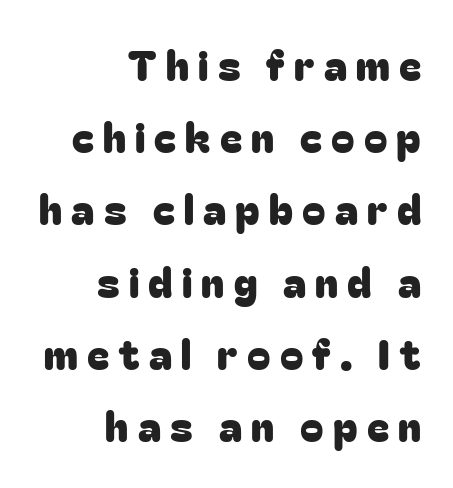
Q: Is the text italic (slanted)? A: No, it is upright.
Q: Is the typeface a serif or a sans-serif typeface? A: Sans-serif.
Q: Is the text underlined? A: No.
Q: How is the paragraph aligned? A: Right-aligned.
Q: Is the spacing between letters normal or unusually wide? A: Unusually wide.
Q: Width (condensed, normal, or wide)? A: Normal.
Q: Stroke contrast? A: Low.
Q: x-height? A: Medium.
Q: Monospaced? A: No.
